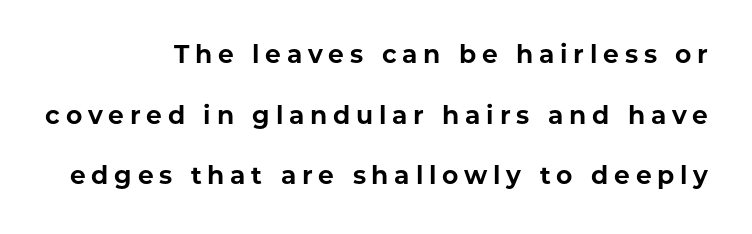
Q: Is the text bold? A: Yes.
Q: Is the text italic (slanted)? A: No, it is upright.
Q: Is the text underlined? A: No.
Q: How is the paragraph aligned? A: Right-aligned.
Q: Is the spacing between letters normal or unusually wide? A: Unusually wide.
Q: Is the spacing between lines tight, normal or loose? A: Loose.
